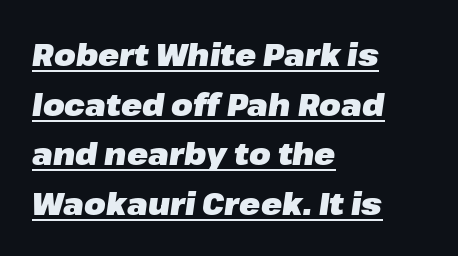
Students, this is bold: see how much ink each stroke carries. The specimen includes a rule beneath the text block's lines. Regarding leading, the lines here are spaced in the standard way. If you drew a ruler down the left edge, every line would touch it. These lines keep a tight, regular rhythm from letter to letter. The face used here is proportionally spaced, like ordinary book or web type.
